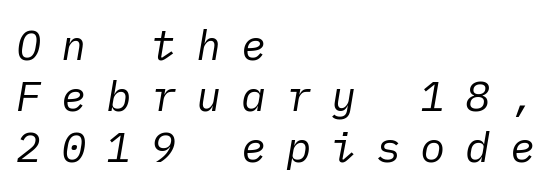
Is this a heavy cut? Hardly; it is regular or lighter. Bare-footed words on every line. The typesetter chose a ragged-right arrangement here. Compared with typical body copy, the letter spacing here is much looser.
